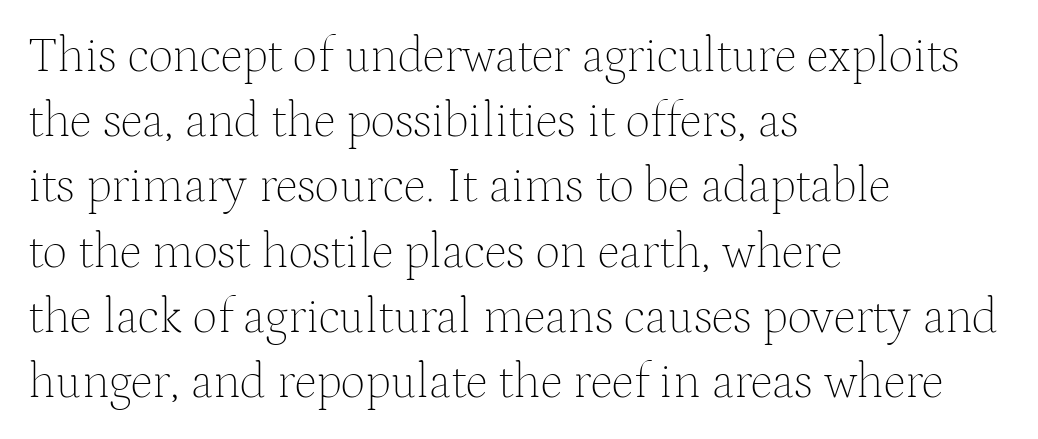
{"serif": "yes", "italic": "no", "bold": "no", "weight": "thin", "width": "normal", "stroke_contrast": "medium", "x_height": "medium", "monospaced": "no", "underline": "no", "align": "left", "line_spacing": "normal", "line_spacing_ratio": 1.33, "letter_spacing": "normal", "letter_spacing_em": 0.0, "glyph_px": 49}
